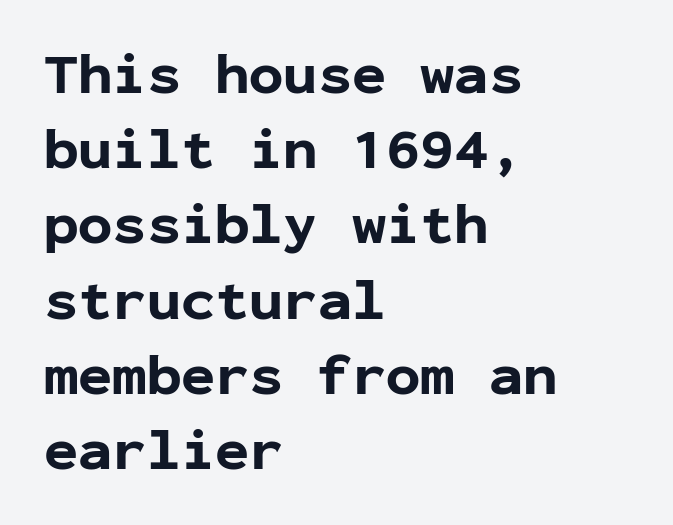
Look at the stroke-to-counter ratio: heavy, a bold. The space directly below the letters is spotless. The passage shown is typed in a monospace face where columns stay perfectly aligned. Is there any slant? The stems are plumb. The leading is moderate, giving the passage an even texture. Reading down the block, your eye returns to a fixed left position each line.
